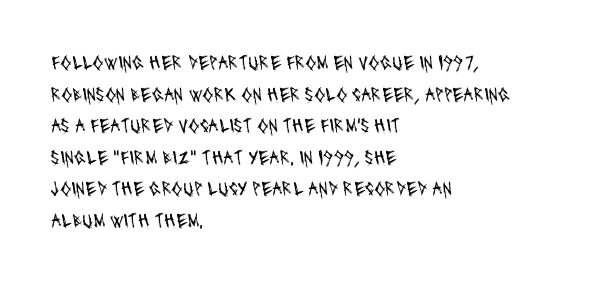
Q: Is the text bold? A: No.
Q: Is the text underlined? A: No.
Q: How is the paragraph aligned? A: Left-aligned.
Q: Is the spacing between letters normal or unusually wide? A: Normal.
Q: Is the spacing between lines tight, normal or loose? A: Normal.
